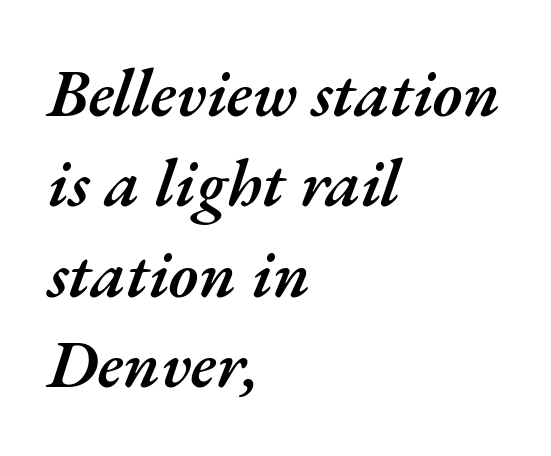
The image shows 67 px semibold type, italic (leaning right); set left-aligned, normal line spacing (1.35x), normal letter spacing, not underlined; medium stroke contrast and a small x-height.
